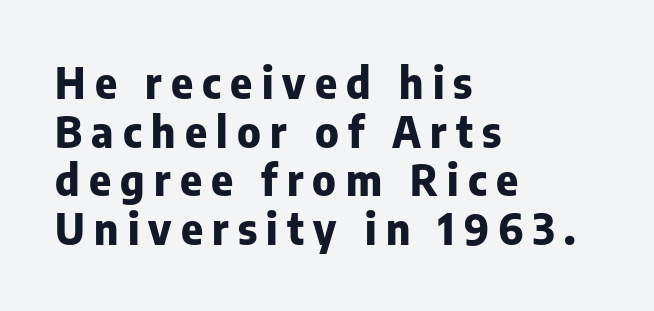
{"serif": "no", "italic": "no", "bold": "yes", "weight": "heavy", "width": "normal", "stroke_contrast": "low", "x_height": "medium", "monospaced": "no", "underline": "no", "align": "left", "line_spacing_ratio": 1.16, "letter_spacing": "wide", "letter_spacing_em": 0.22, "glyph_px": 42}
